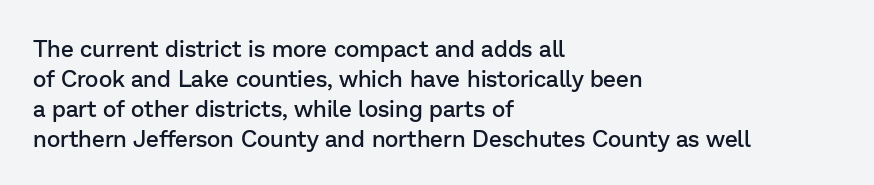
Letter spacing: default. Unlike italic type, these characters show no tilt at all. Look at the stroke-to-counter ratio: somewhat heavy, a semibold. Layout note: lines flush left.
